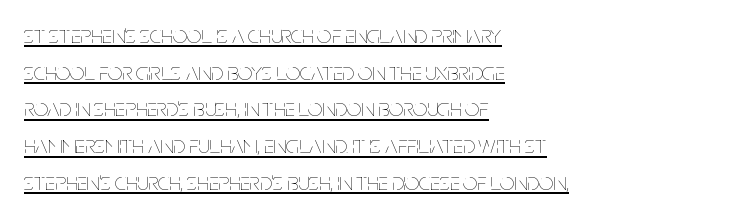
This rendering uses left alignment, leaving the right contour irregular. Quick note: interline space is typical. Default kerning and tracking; the words read as compact shapes. Notice how a bar underscores the lettering throughout. Posture: upright roman.
